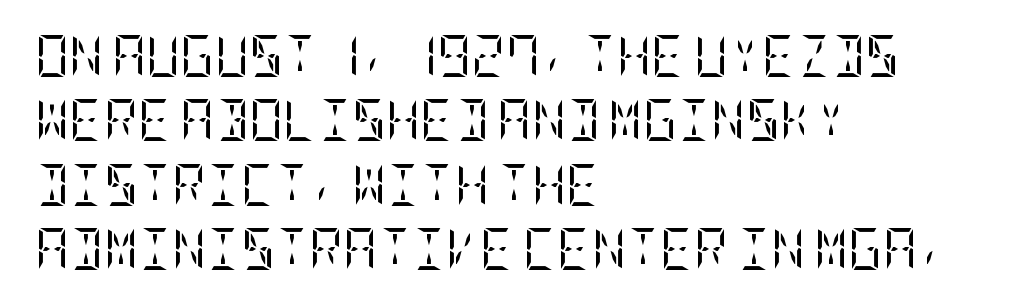
Q: Is the text bold? A: No.
Q: Is the text italic (slanted)? A: No, it is upright.
Q: Is the typeface a serif or a sans-serif typeface? A: Serif.
Q: Is the text underlined? A: No.
Q: How is the paragraph aligned? A: Left-aligned.
Q: Is the spacing between letters normal or unusually wide? A: Normal.
Q: Is the spacing between lines tight, normal or loose? A: Normal.
Q: Width (condensed, normal, or wide)? A: Condensed.
Q: Stroke contrast? A: Low.
Q: x-height? A: Large.
